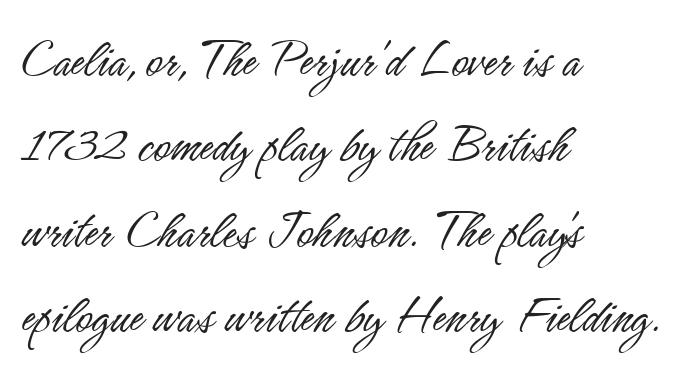
Q: Is the text bold? A: No.
Q: Is the text italic (slanted)? A: Yes.
Q: Is the typeface a serif or a sans-serif typeface? A: Sans-serif.
Q: Is the text underlined? A: No.
Q: How is the paragraph aligned? A: Left-aligned.
Q: Is the spacing between letters normal or unusually wide? A: Normal.
Q: Is the spacing between lines tight, normal or loose? A: Normal.
Q: Width (condensed, normal, or wide)? A: Condensed.
Q: Stroke contrast? A: Low.
Q: x-height? A: Small.
Q: Monospaced? A: No.
